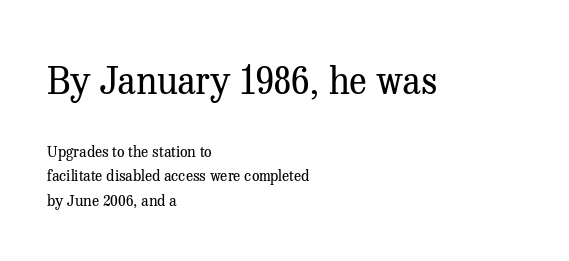
No italicization has been applied; the sample stays upright. Reading down the column, the eye jumps a familiar distance to each next line. Note: larger setting up top, smaller setting below. This sample uses plain, unmodified letter spacing.
